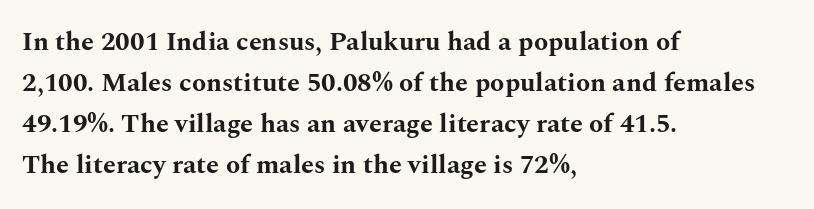
The image shows 26 px bold type, upright; set left-aligned, normal line spacing (1.58x), normal letter spacing, not underlined.
